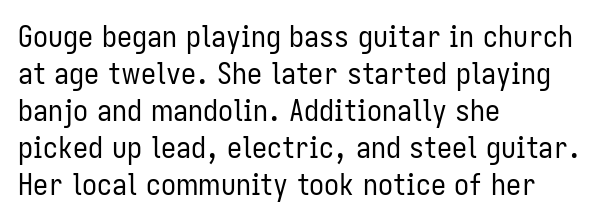
When letters stand straight like this, we call the style roman or upright. No extra tracking has been applied to these lines. The rendering uses natural spacing where letterforms have individual widths. Glance below the letters and you will spot only blank space.
